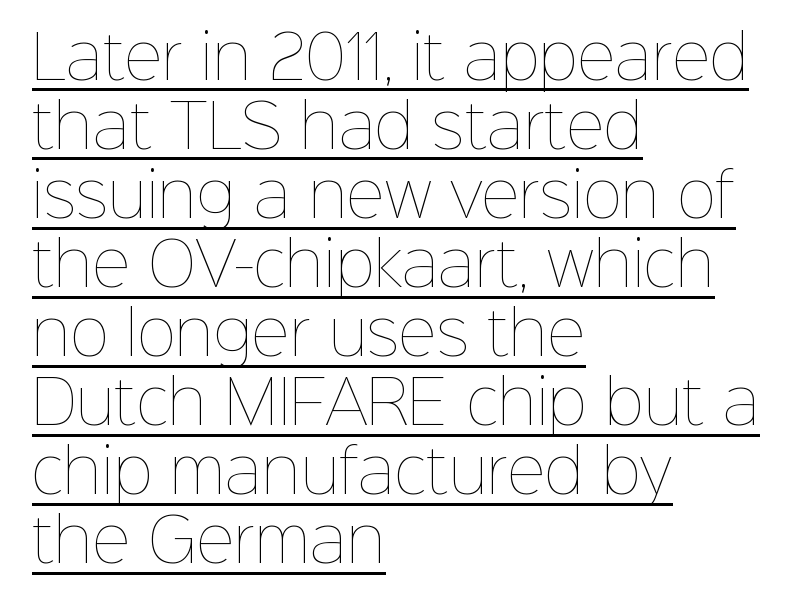
The image shows 59 px thin type, upright; set left-aligned, line spacing 1.17x, normal letter spacing, underlined; low stroke contrast and a medium x-height.
